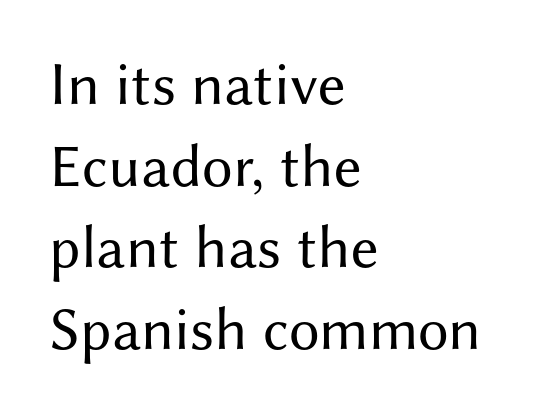
The gap between lines stays unmarked. Unbolded letterforms with no extra heft. Posture: straight, roman, zero tilt. Serifs: no, the terminals of the letterforms are clean. The text block is weighted toward the left margin, trailing off unevenly rightward. Is the letter spacing exaggerated? No — it looks like the ordinary default.
